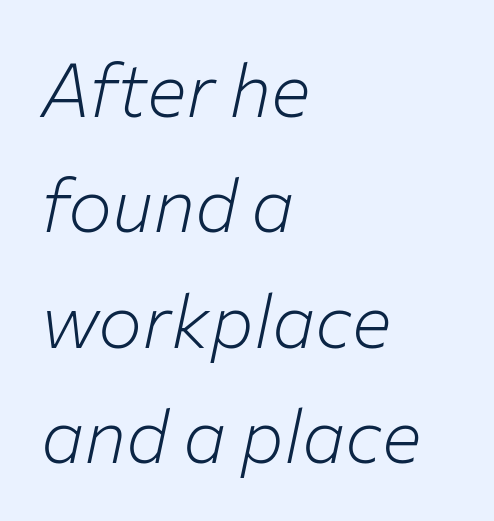
Glance below the letters and you will spot only blank space. Each letter keeps its own natural width here, so spacing adapts to shape. An italicized treatment has been applied to the whole sample. These lines sit exactly where default settings would place them. On a weight scale, this lands at 450 or below.
